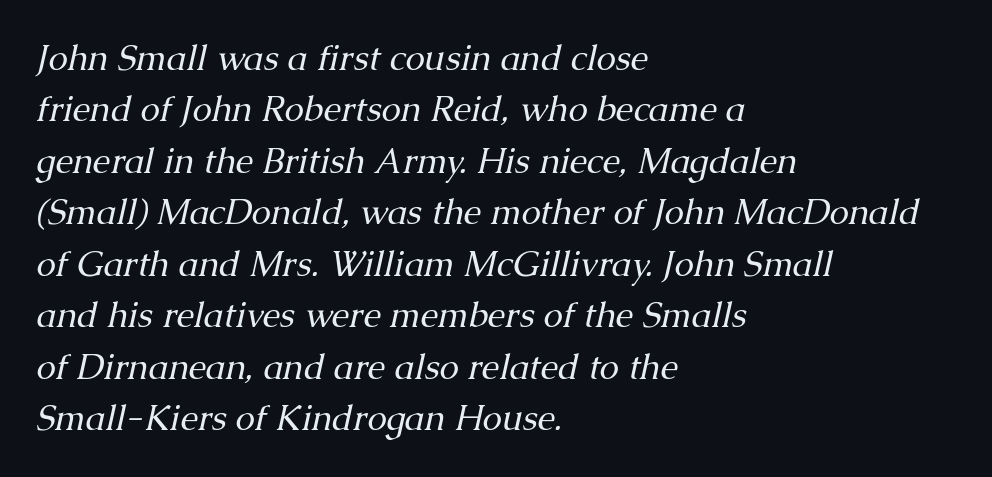
The image shows 35 px regular-weight serif type, italic (leaning right); set left-aligned, normal line spacing (1.47x), normal letter spacing, not underlined; medium stroke contrast and a medium x-height.
